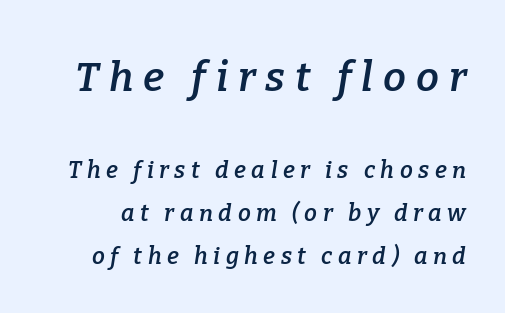
The image shows 41 px semibold serif type, italic (leaning right); set line spacing 1.88x, unusually wide letter spacing (+0.24 em), not underlined; the first (top) block is 1.78x larger; low stroke contrast and a medium x-height.
